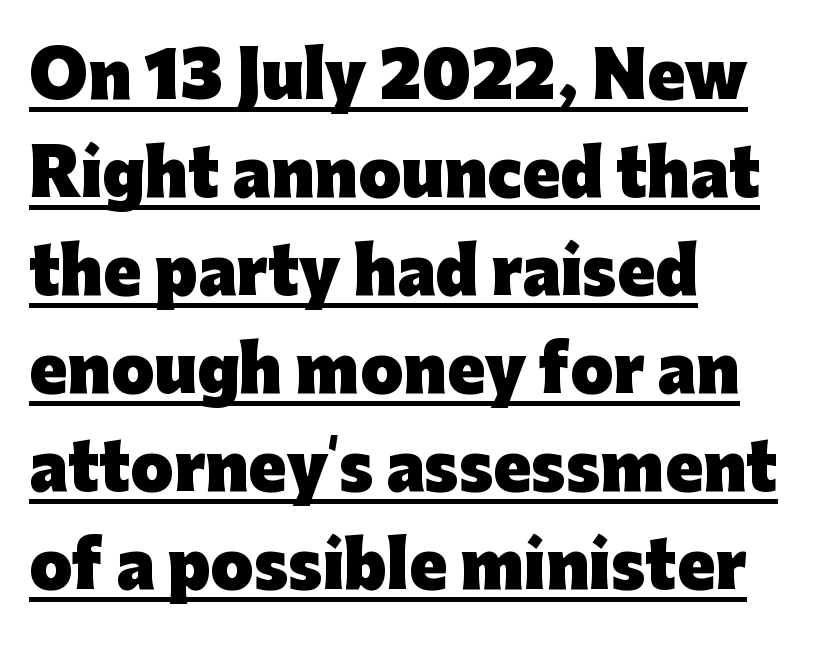
The image shows 62 px heavy sans-serif type, upright; set left-aligned, normal line spacing (1.58x), normal letter spacing, underlined; low stroke contrast and a medium x-height.
